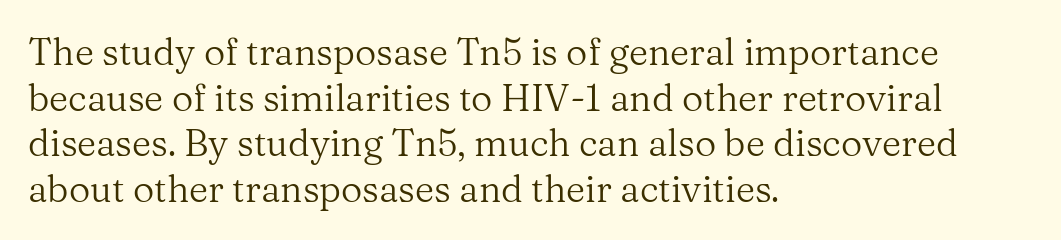
The image shows 37 px regular-weight serif type, upright; set left-aligned, line spacing 1.23x, normal letter spacing, not underlined; medium stroke contrast and a medium x-height.
